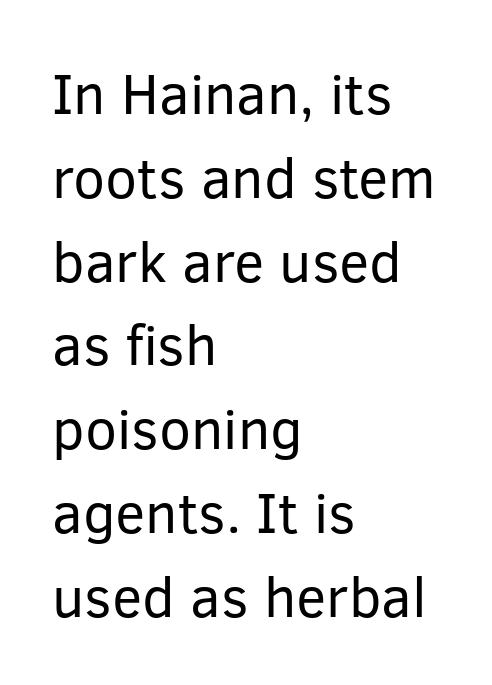
The image shows 57 px regular-weight sans-serif type, upright; set left-aligned, normal line spacing (1.47x), normal letter spacing, not underlined; low stroke contrast and a medium x-height.
